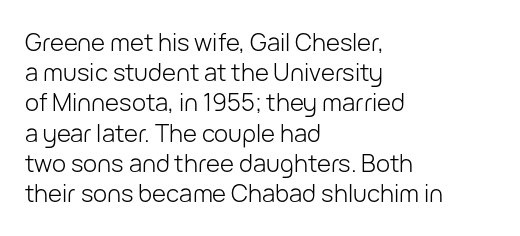
The image shows 24 px text type, upright; set left-aligned, normal line spacing (1.26x), normal letter spacing, not underlined.
